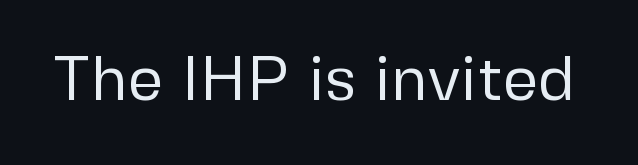
The passage shown is not bold in any degree. Honestly, the letter spacing is just normal — you wouldn't notice it. The characters display no serif detailing; their extremities are plain. Note the varied advance widths — an 'i' is clearly narrower than an 'm'. Letters rest on an invisible, unmarked baseline.
